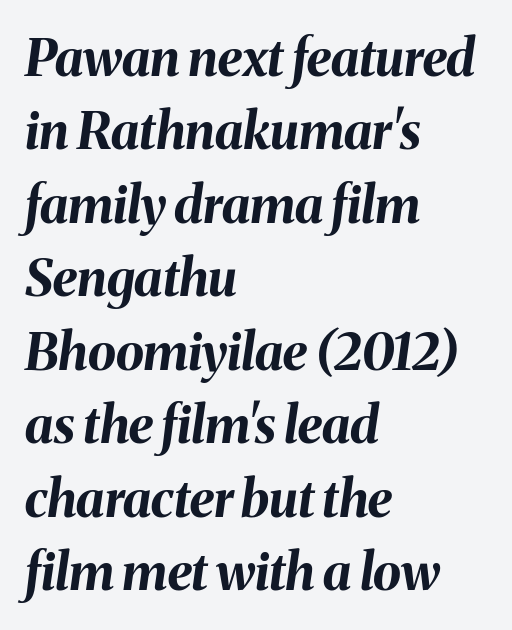
The image shows 51 px bold type, italic (leaning right); set left-aligned, normal line spacing (1.44x), normal letter spacing, not underlined; medium stroke contrast and a medium x-height.
